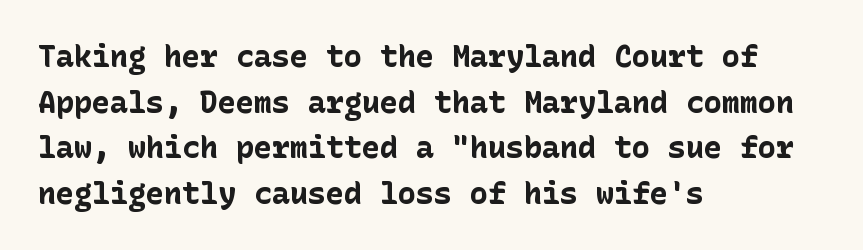
{"serif": "no", "italic": "no", "bold": "yes", "weight": "bold", "width": "normal", "stroke_contrast": "low", "x_height": "medium", "underline": "no", "align": "left", "line_spacing": "normal", "line_spacing_ratio": 1.52, "letter_spacing": "normal", "letter_spacing_em": 0.0, "glyph_px": 30}
